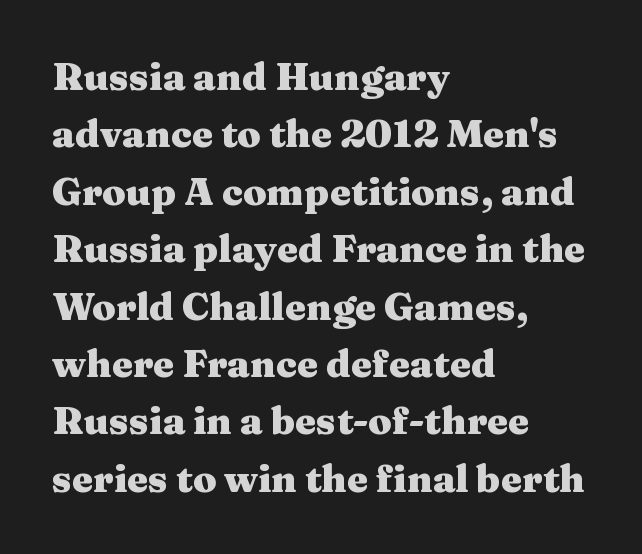
The strokes are fattened all the way to bold. No word sits above an underline. The vertical gap from one line to the next is medium. Characters remain perfectly vertical along every line.
